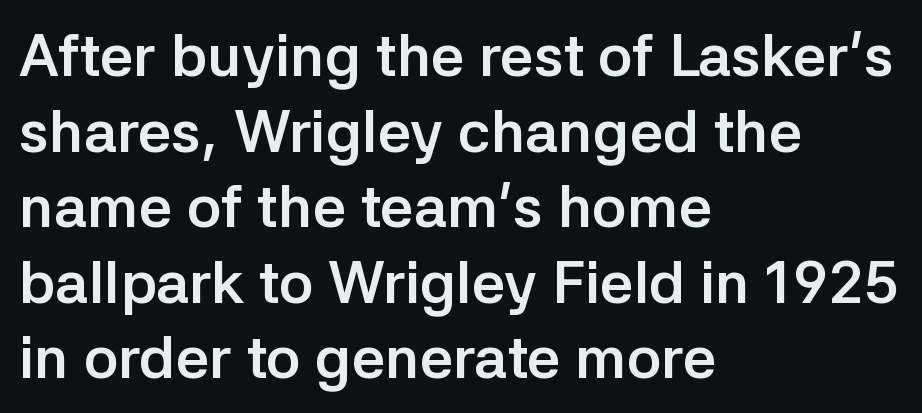
Q: Is the text bold? A: Yes.
Q: Is the text italic (slanted)? A: No, it is upright.
Q: Is the typeface a serif or a sans-serif typeface? A: Sans-serif.
Q: Is the text underlined? A: No.
Q: How is the paragraph aligned? A: Left-aligned.
Q: Is the spacing between letters normal or unusually wide? A: Normal.
Q: Is the spacing between lines tight, normal or loose? A: Normal.
Q: Width (condensed, normal, or wide)? A: Normal.
Q: Stroke contrast? A: Low.
Q: x-height? A: Medium.
Q: Monospaced? A: No.
